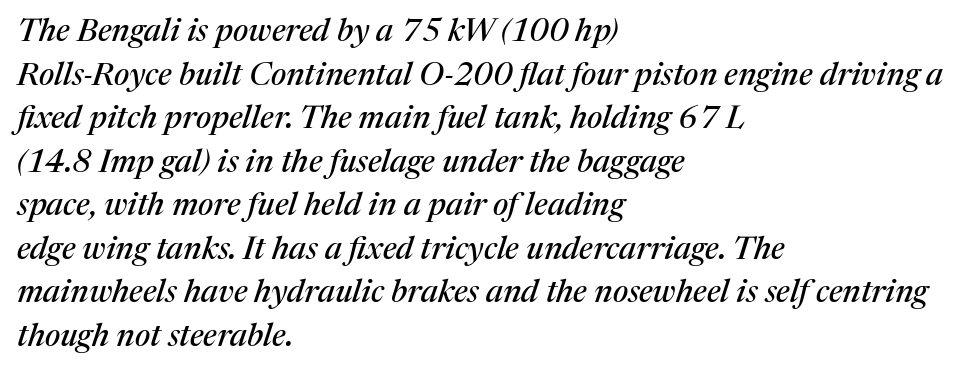
Q: Is the text italic (slanted)? A: Yes, it leans right by about 17 degrees.
Q: Is the typeface a serif or a sans-serif typeface? A: Serif.
Q: Is the text underlined? A: No.
Q: How is the paragraph aligned? A: Left-aligned.
Q: Is the spacing between letters normal or unusually wide? A: Normal.
Q: Is the spacing between lines tight, normal or loose? A: Normal.
Q: Width (condensed, normal, or wide)? A: Normal.
Q: Stroke contrast? A: Medium.
Q: x-height? A: Medium.
Q: Monospaced? A: No.
